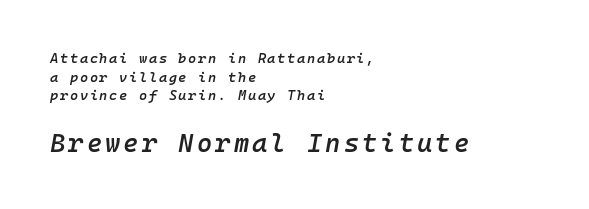
The image shows 26 px text type, italic (leaning right); set left-aligned, normal line spacing (1.33x), not underlined; the second (bottom) block is 1.86x larger.
